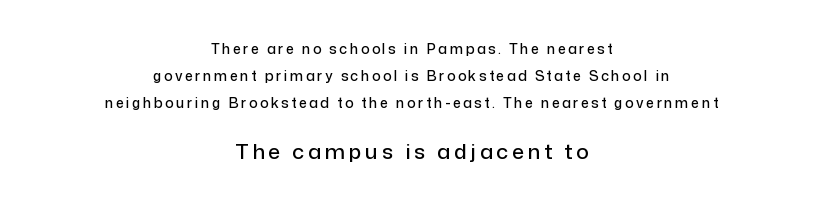
{"italic": "no", "underline": "no", "align": "center", "line_spacing": "loose", "line_spacing_ratio": 1.93, "larger_block": "second", "size_ratio": 1.5, "glyph_px": 21}
